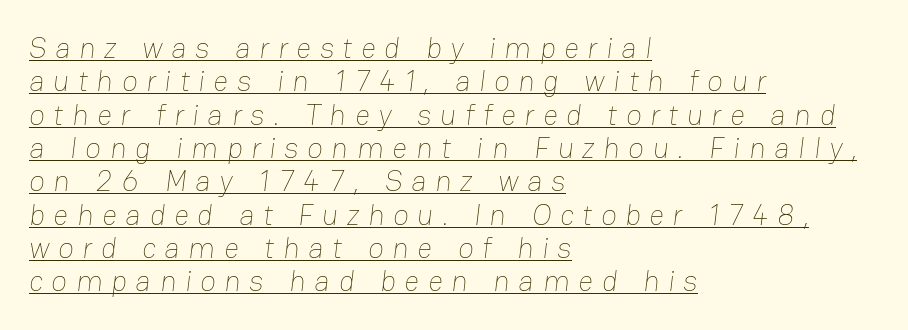
Q: Is the text bold? A: No.
Q: Is the text underlined? A: Yes.
Q: How is the paragraph aligned? A: Left-aligned.
Q: Is the spacing between letters normal or unusually wide? A: Unusually wide.
Q: Is the spacing between lines tight, normal or loose? A: Tight.
Q: Width (condensed, normal, or wide)? A: Normal.
Q: Stroke contrast? A: Low.
Q: x-height? A: Medium.
Q: Monospaced? A: No.
